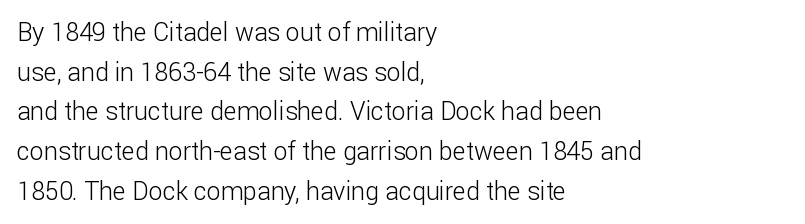
Q: Is the text bold? A: No.
Q: Is the text italic (slanted)? A: No, it is upright.
Q: Is the text underlined? A: No.
Q: How is the paragraph aligned? A: Left-aligned.
Q: Is the spacing between letters normal or unusually wide? A: Normal.
Q: Is the spacing between lines tight, normal or loose? A: Normal.
